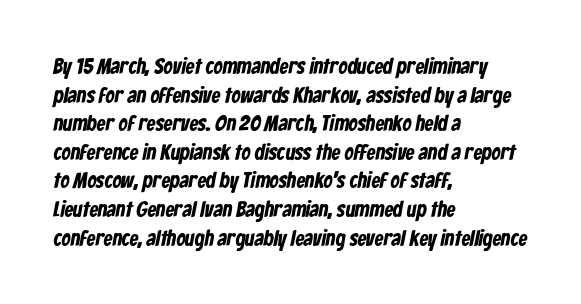
The image shows 22 px bold type; set left-aligned, normal line spacing (1.3x), normal letter spacing, not underlined.
